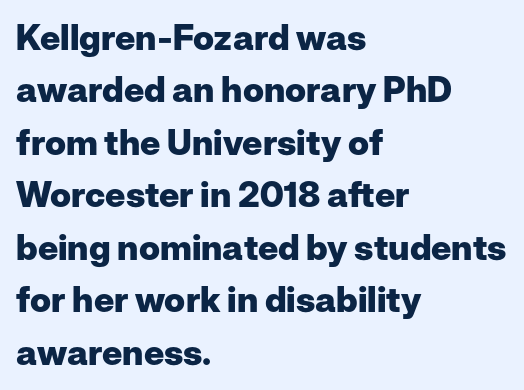
The image shows 35 px heavy sans-serif type, upright; set left-aligned, normal line spacing (1.5x), normal letter spacing, not underlined; low stroke contrast and a medium x-height.
